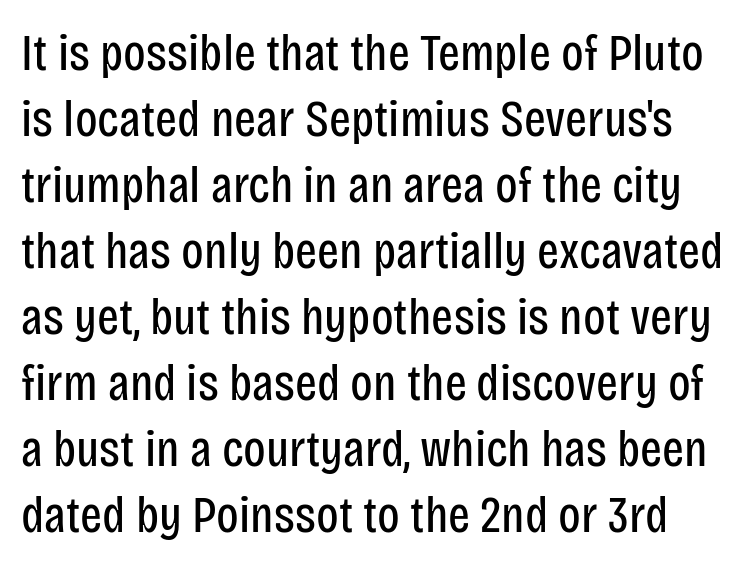
{"serif": "no", "italic": "no", "bold": "no", "weight": "regular", "width": "condensed", "stroke_contrast": "low", "x_height": "large", "monospaced": "no", "underline": "no", "line_spacing": "normal", "line_spacing_ratio": 1.27, "letter_spacing": "normal", "letter_spacing_em": 0.0, "glyph_px": 52}
